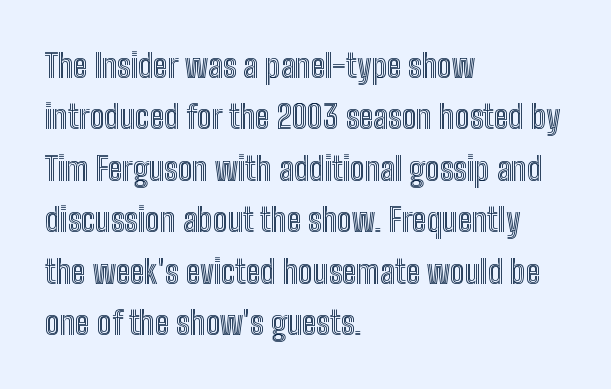
Leading matches the norm, producing a regular column. Italic: no, the glyphs are upright roman. Is the letter spacing exaggerated? No — it looks like the ordinary default. Spacing verdict: proportional, widths tailored to each character. Only glyphs here, with clear space below each row. Teacher's note: observe the even left margin — that is flush-left alignment.
